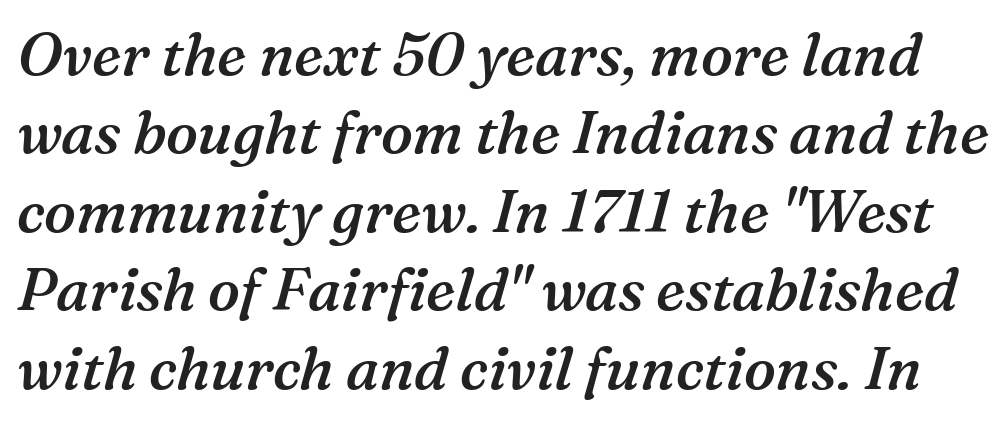
Q: Is the text bold? A: Semi-bold.
Q: Is the text italic (slanted)? A: Yes, it leans right by about 16 degrees.
Q: Is the typeface a serif or a sans-serif typeface? A: Serif.
Q: Is the text underlined? A: No.
Q: Is the spacing between letters normal or unusually wide? A: Normal.
Q: Is the spacing between lines tight, normal or loose? A: Normal.
Q: Width (condensed, normal, or wide)? A: Normal.
Q: Stroke contrast? A: Medium.
Q: x-height? A: Medium.
Q: Monospaced? A: No.
